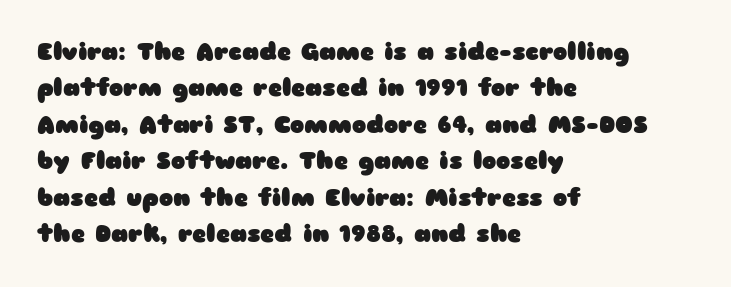
Q: Is the text bold? A: Yes.
Q: Is the text italic (slanted)? A: No, it is upright.
Q: Is the text underlined? A: No.
Q: How is the paragraph aligned? A: Left-aligned.
Q: Is the spacing between letters normal or unusually wide? A: Normal.
Q: Is the spacing between lines tight, normal or loose? A: Normal.
